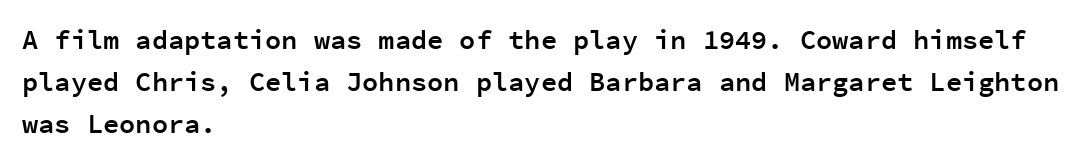
Q: Is the text bold? A: Semi-bold.
Q: Is the text italic (slanted)? A: No, it is upright.
Q: Is the text underlined? A: No.
Q: How is the paragraph aligned? A: Left-aligned.
Q: Is the spacing between letters normal or unusually wide? A: Normal.
Q: Is the spacing between lines tight, normal or loose? A: Normal.
